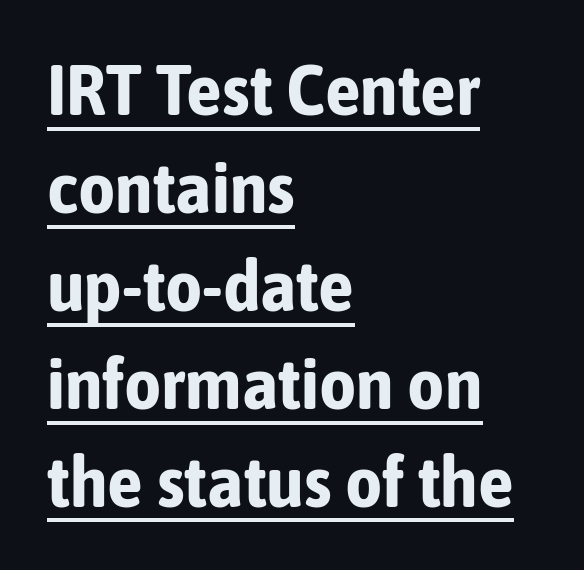
The image shows 72 px bold, condensed sans-serif type, upright; set left-aligned, normal line spacing (1.36x), normal letter spacing, underlined; low stroke contrast and a medium x-height.
